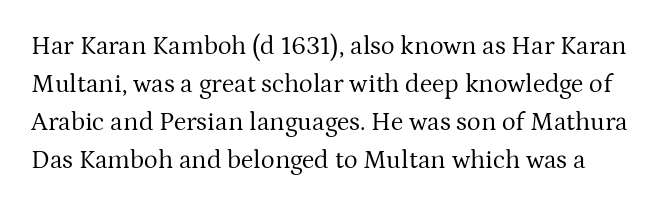
The image shows 26 px text type, upright; set normal line spacing (1.46x), normal letter spacing, not underlined.
